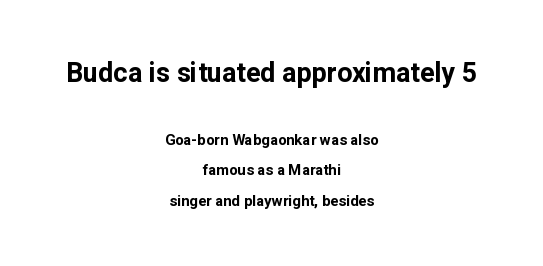
{"italic": "no", "bold": "yes", "underline": "no", "align": "center", "line_spacing": "loose", "line_spacing_ratio": 2.02, "letter_spacing": "normal", "letter_spacing_em": 0.0, "larger_block": "first", "size_ratio": 1.8, "glyph_px": 27}
